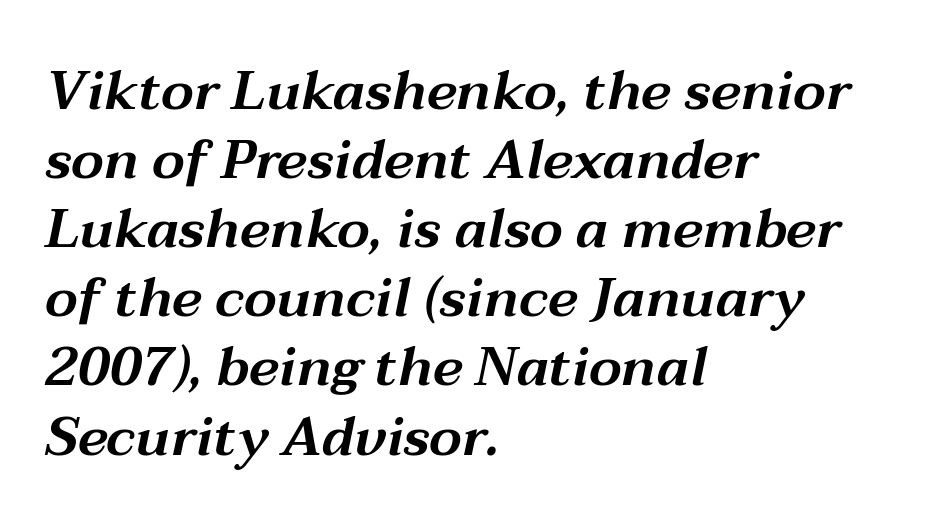
Q: Is the text italic (slanted)? A: Yes, it leans right by about 12 degrees.
Q: Is the text underlined? A: No.
Q: How is the paragraph aligned? A: Left-aligned.
Q: Is the spacing between letters normal or unusually wide? A: Normal.
Q: Is the spacing between lines tight, normal or loose? A: Normal.
Q: Width (condensed, normal, or wide)? A: Wide.
Q: Stroke contrast? A: Medium.
Q: x-height? A: Medium.
Q: Monospaced? A: No.
